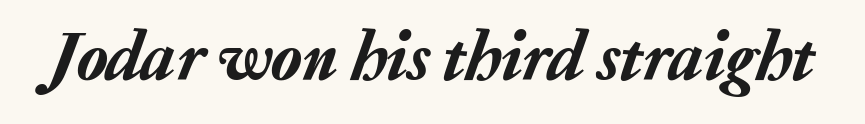
This sample uses an oblique cut, with every glyph tilted off the vertical. Bare-footed words on every line. The face used here is proportionally spaced, like ordinary book or web type. Tracking value appears to be zero — textbook default spacing.
